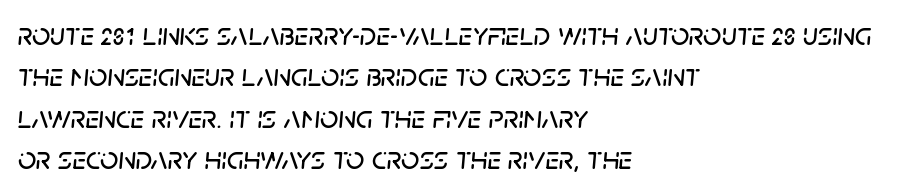
The gap between lines stays unmarked. Do the characters align in a grid? No, the font is proportional. Is the block centered? No — it sits flush against the left margin. Slanted lettering throughout. Rows of type keep a routine distance in the vertical direction. What stands out about the letter spacing? Nothing — it is the standard amount.
